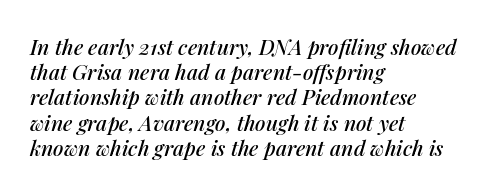
{"italic": "yes", "lean": "right", "slant_degrees": 14, "underline": "no", "align": "left", "line_spacing_ratio": 1.2, "letter_spacing": "normal", "letter_spacing_em": 0.0, "glyph_px": 21}
